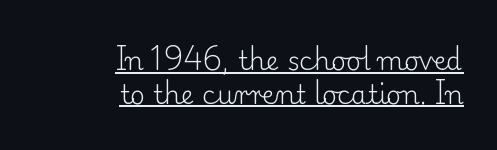
{"italic": "no", "bold": "no", "underline": "yes", "align": "right", "line_spacing": "normal", "line_spacing_ratio": 1.29, "letter_spacing": "normal", "letter_spacing_em": 0.0, "glyph_px": 26}
